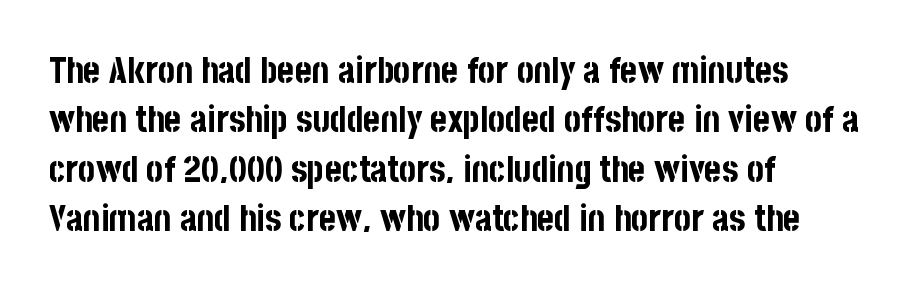
Q: Is the text bold? A: Yes.
Q: Is the text italic (slanted)? A: No, it is upright.
Q: Is the typeface a serif or a sans-serif typeface? A: Sans-serif.
Q: Is the text underlined? A: No.
Q: How is the paragraph aligned? A: Left-aligned.
Q: Is the spacing between letters normal or unusually wide? A: Normal.
Q: Is the spacing between lines tight, normal or loose? A: Normal.
Q: Width (condensed, normal, or wide)? A: Condensed.
Q: Stroke contrast? A: Low.
Q: x-height? A: Large.
Q: Monospaced? A: No.
